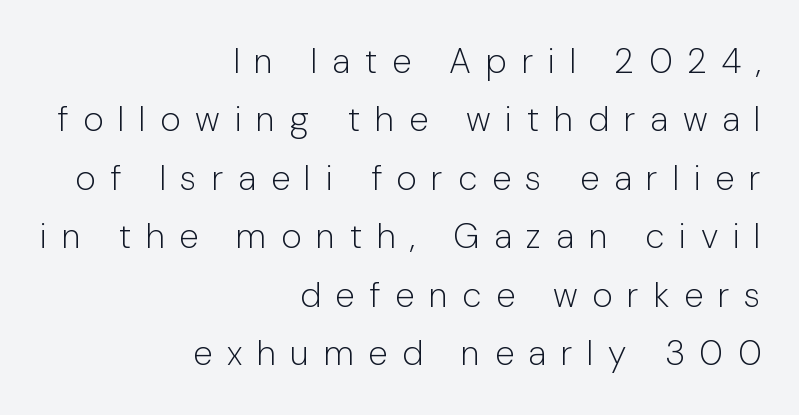
{"serif": "no", "italic": "no", "bold": "no", "weight": "light", "width": "normal", "stroke_contrast": "low", "x_height": "medium", "monospaced": "no", "underline": "no", "align": "right", "line_spacing": "normal", "line_spacing_ratio": 1.67, "letter_spacing": "wide", "letter_spacing_em": 0.42, "glyph_px": 35}
